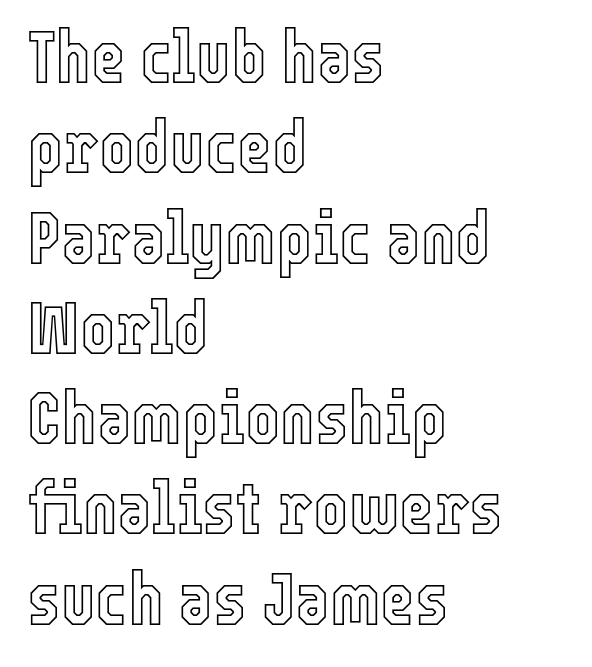
Q: Is the text italic (slanted)? A: No, it is upright.
Q: Is the text underlined? A: No.
Q: How is the paragraph aligned? A: Left-aligned.
Q: Is the spacing between letters normal or unusually wide? A: Normal.
Q: Width (condensed, normal, or wide)? A: Condensed.
Q: x-height? A: Medium.
Q: Monospaced? A: No.
